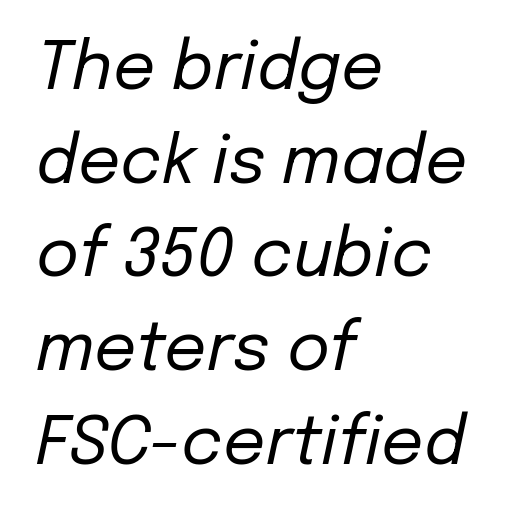
Q: Is the text bold? A: No.
Q: Is the text italic (slanted)? A: Yes, it leans right by about 12 degrees.
Q: Is the text underlined? A: No.
Q: How is the paragraph aligned? A: Left-aligned.
Q: Is the spacing between letters normal or unusually wide? A: Normal.
Q: Is the spacing between lines tight, normal or loose? A: Normal.
Q: Width (condensed, normal, or wide)? A: Normal.
Q: Stroke contrast? A: Low.
Q: x-height? A: Medium.
Q: Monospaced? A: No.
